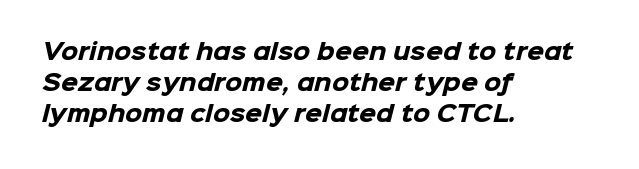
Q: Is the text bold? A: Yes.
Q: Is the text underlined? A: No.
Q: How is the paragraph aligned? A: Left-aligned.
Q: Is the spacing between letters normal or unusually wide? A: Normal.
Q: Is the spacing between lines tight, normal or loose? A: Normal.
